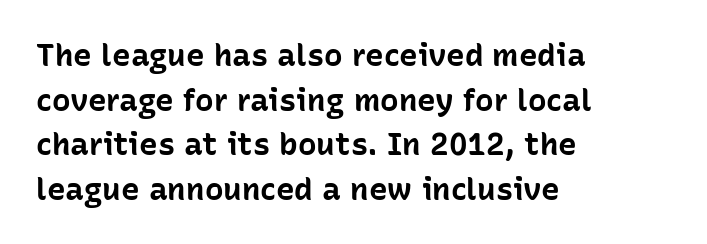
The glyphs are unaccompanied by any horizontal stroke below them. You could call the tracking neutral — neither tight nor loose. Stroke thickness is high; the sample reads as a true bold. Italic? Not at all — the glyphs are vertical. The face used here is proportionally spaced, like ordinary book or web type.
